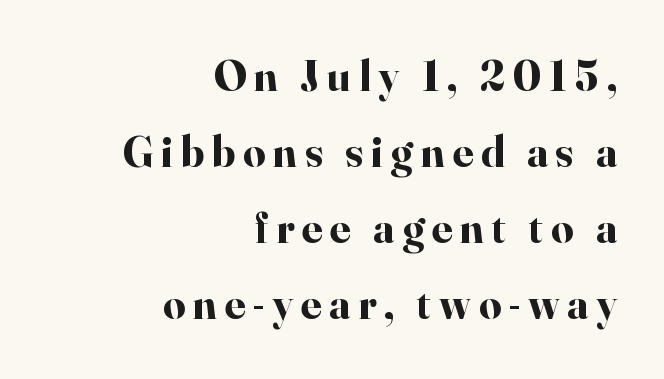
The image shows 44 px bold serif type, upright; set right-aligned, line spacing 1.73x, not underlined; high stroke contrast and a small x-height.
